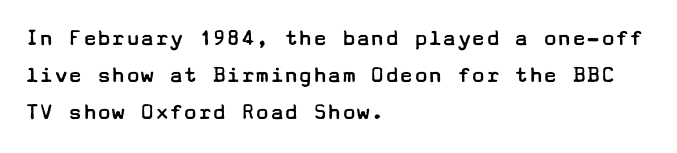
Ordinary non-slanted type is in use. This sample uses plain, unmodified letter spacing. Has an underline been added? It has not. The designer left line spacing at the default. The cut favours lightness, reaching ordinary text weight at its darkest. Layout note: lines flush left.
